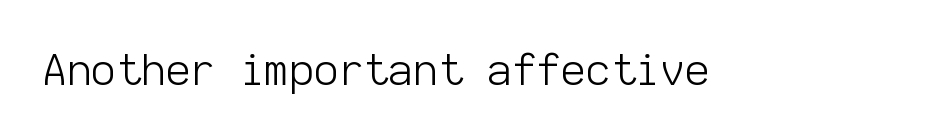
The face used here is monospaced, like something from a code editor. The foot of each line stays bare and open. Standard letterfit; no display-style spreading of the glyphs. A light-to-regular cut is what we see here. Grotesque or geometric, the face here clearly has no serifs.
